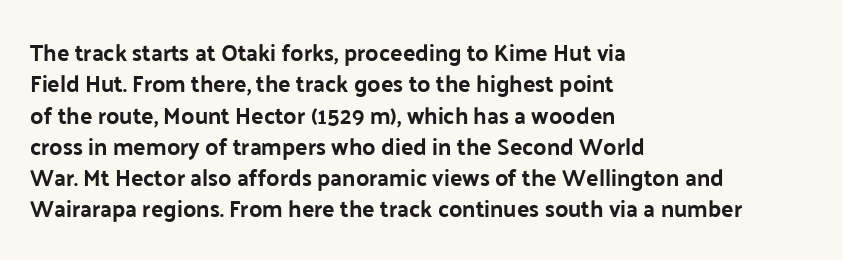
Q: Is the text bold? A: Yes.
Q: Is the text italic (slanted)? A: No, it is upright.
Q: Is the text underlined? A: No.
Q: How is the paragraph aligned? A: Left-aligned.
Q: Is the spacing between letters normal or unusually wide? A: Normal.
Q: Is the spacing between lines tight, normal or loose? A: Normal.
